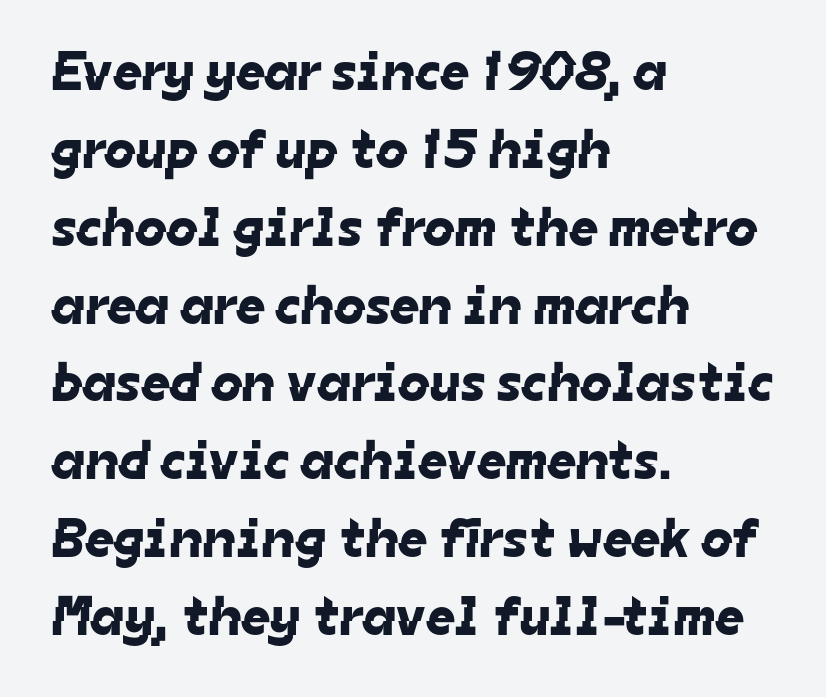
The image shows 56 px sans-serif type; set left-aligned, normal line spacing (1.39x), normal letter spacing, not underlined; low stroke contrast and a medium x-height.
